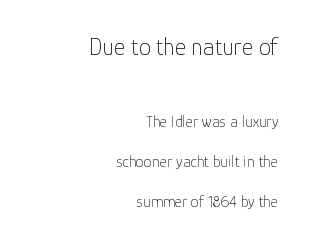
The image shows 24 px text type, upright; set right-aligned, loose line spacing (2.49x), normal letter spacing, not underlined; the first (top) block is 1.5x larger.
